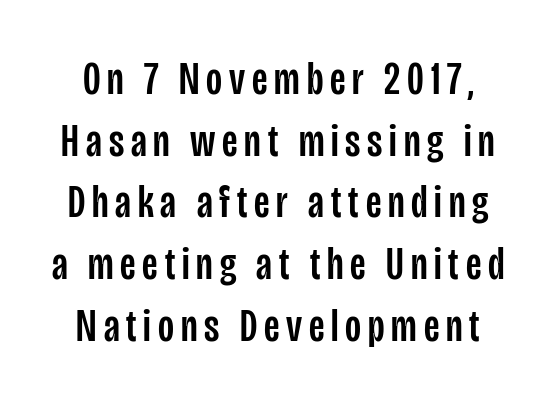
Q: Is the text italic (slanted)? A: No, it is upright.
Q: Is the typeface a serif or a sans-serif typeface? A: Sans-serif.
Q: Is the text underlined? A: No.
Q: Is the spacing between lines tight, normal or loose? A: Normal.
Q: Width (condensed, normal, or wide)? A: Condensed.
Q: Stroke contrast? A: Low.
Q: x-height? A: Large.
Q: Monospaced? A: No.
